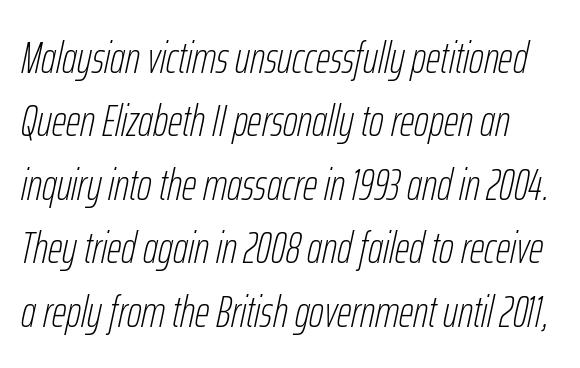
The image shows 45 px thin, condensed type, italic (leaning right); set normal line spacing (1.41x), normal letter spacing, not underlined; low stroke contrast and a medium x-height.
